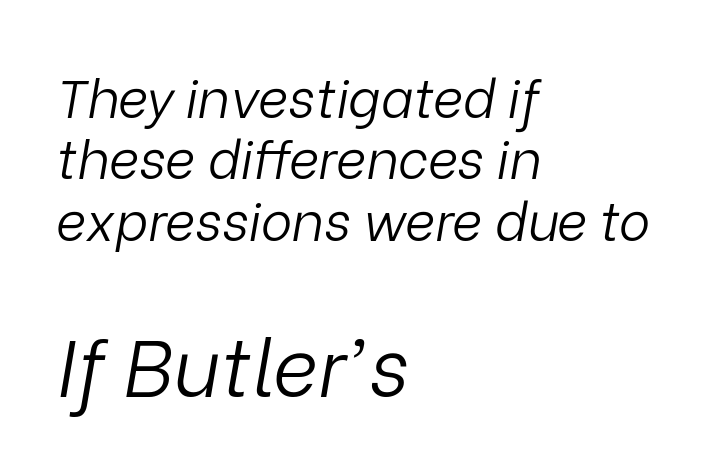
How are the letters spaced? Ordinarily, with no added tracking. The text carries the slant typical of an italic or oblique font. The cut favours lightness, reaching ordinary text weight at its darkest. The passage shown is typed in a proportional face where columns would drift. This layout puts the modest block above and the oversized block below. Layout note: lines flush left.
